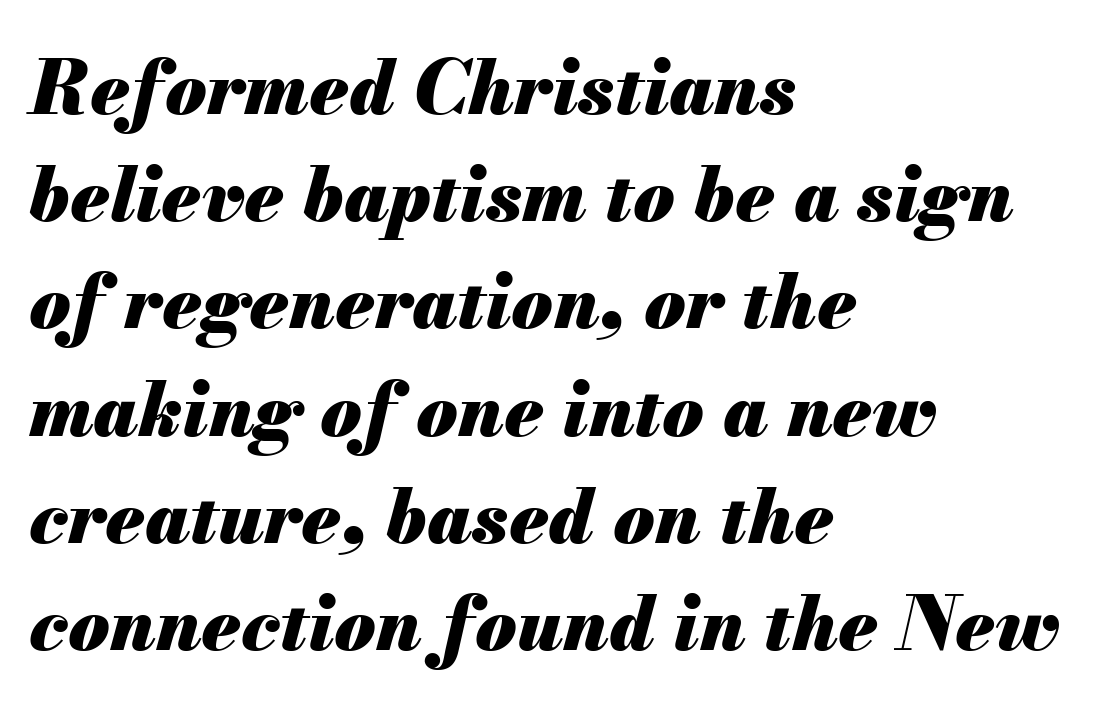
Q: Is the text bold? A: Yes.
Q: Is the text italic (slanted)? A: Yes, it leans right by about 13 degrees.
Q: Is the text underlined? A: No.
Q: How is the paragraph aligned? A: Left-aligned.
Q: Is the spacing between letters normal or unusually wide? A: Normal.
Q: Is the spacing between lines tight, normal or loose? A: Normal.
Q: Width (condensed, normal, or wide)? A: Normal.
Q: Stroke contrast? A: Medium.
Q: x-height? A: Small.
Q: Monospaced? A: No.
